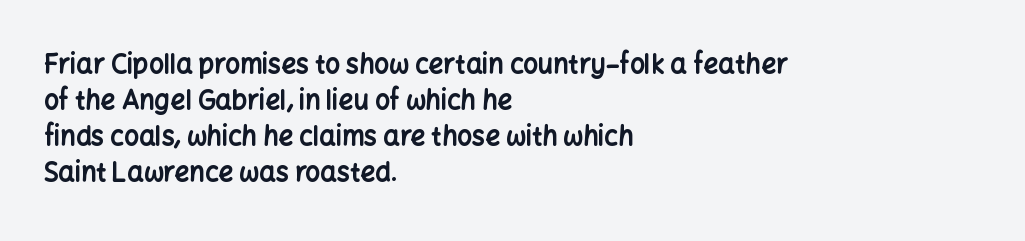
The image shows 26 px bold type, upright; set left-aligned, normal line spacing (1.39x), normal letter spacing, not underlined.
